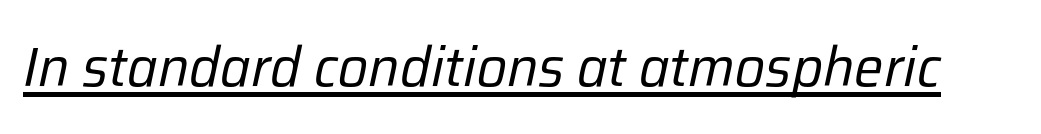
The letters look calm and open, with moderate or lighter stems. This rendering leaves character spacing at its baseline value. You can tell it's italic because the verticals aren't actually vertical. Descenders here cross a horizontal rule under the line.
